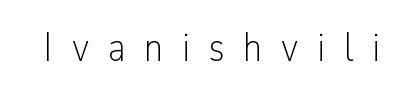
Q: Is the text bold? A: No.
Q: Is the text italic (slanted)? A: No, it is upright.
Q: Is the typeface a serif or a sans-serif typeface? A: Sans-serif.
Q: Is the text underlined? A: No.
Q: Is the spacing between letters normal or unusually wide? A: Unusually wide.
Q: Width (condensed, normal, or wide)? A: Condensed.
Q: Stroke contrast? A: Low.
Q: x-height? A: Medium.
Q: Monospaced? A: No.
